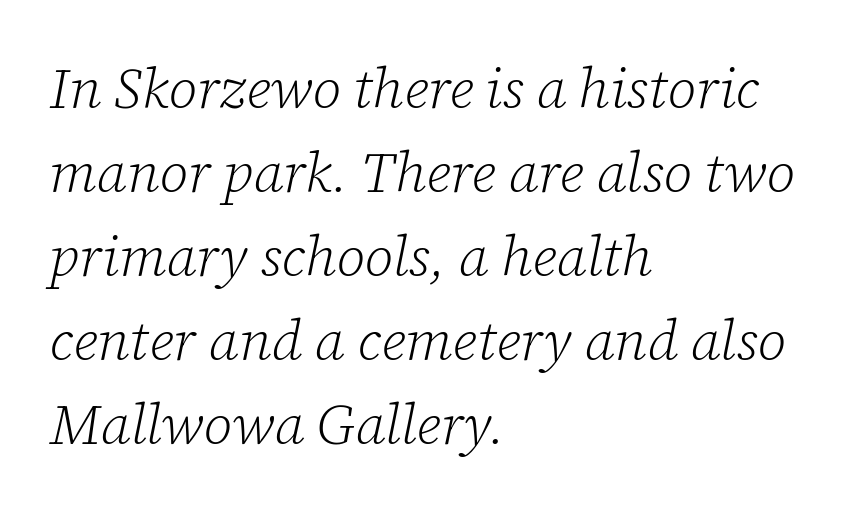
{"serif": "yes", "italic": "yes", "lean": "right", "slant_degrees": 12, "bold": "no", "weight": "light", "width": "normal", "stroke_contrast": "low", "x_height": "medium", "monospaced": "no", "underline": "no", "align": "left", "line_spacing": "normal", "line_spacing_ratio": 1.5, "letter_spacing": "normal", "letter_spacing_em": 0.0, "glyph_px": 56}
